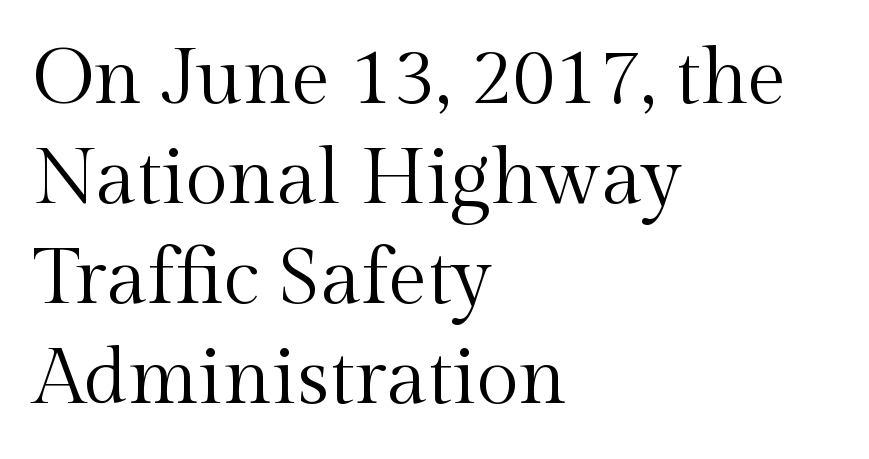
{"serif": "yes", "italic": "no", "bold": "no", "weight": "regular", "width": "normal", "x_height": "medium", "monospaced": "no", "underline": "no", "align": "left", "line_spacing": "normal", "line_spacing_ratio": 1.28, "letter_spacing": "normal", "letter_spacing_em": 0.0, "glyph_px": 78}
